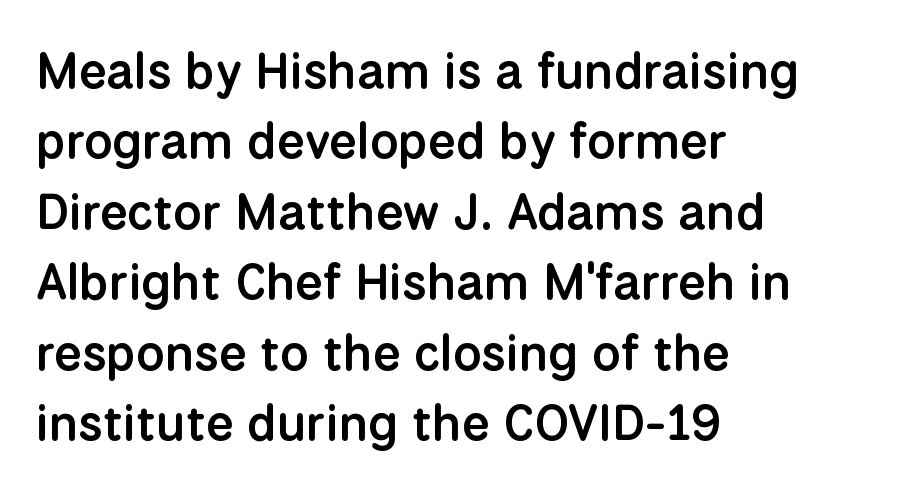
Words appear dense and cohesive because spacing is normal. A typesetter would call this leading conventional body-copy spacing. The passage shown is typed in a proportional face where columns would drift. Italic: no, the glyphs are upright roman. Moderately thickened strokes mark this as semibold type. I'd call this a sans setting — the letters go barefoot.
